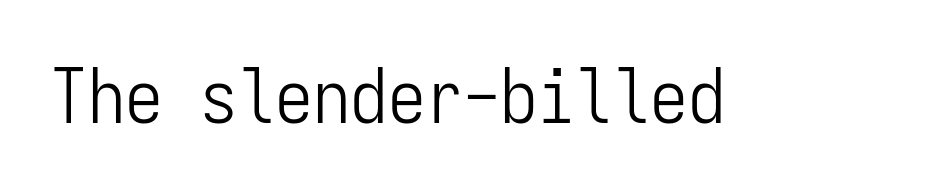
Q: Is the text bold? A: No.
Q: Is the text italic (slanted)? A: No, it is upright.
Q: Is the typeface a serif or a sans-serif typeface? A: Sans-serif.
Q: Is the text underlined? A: No.
Q: Is the spacing between letters normal or unusually wide? A: Normal.
Q: Width (condensed, normal, or wide)? A: Condensed.
Q: Stroke contrast? A: Low.
Q: x-height? A: Medium.
Q: Monospaced? A: Yes.
